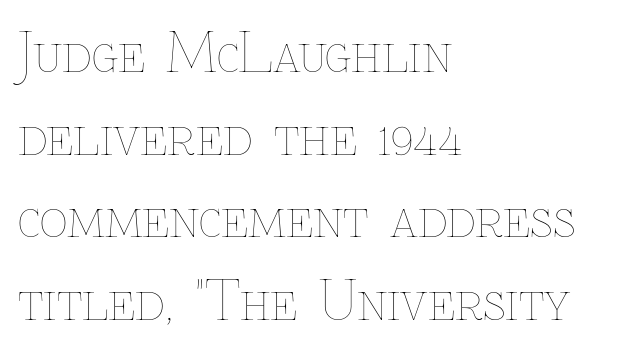
The image shows 54 px thin type, upright; set left-aligned, normal line spacing (1.53x), normal letter spacing, not underlined; low stroke contrast and a medium x-height.
